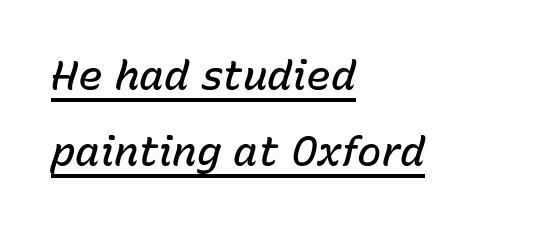
The image shows 41 px semibold type, italic (leaning right); set left-aligned, line spacing 1.85x, normal letter spacing, underlined; low stroke contrast and a medium x-height.
